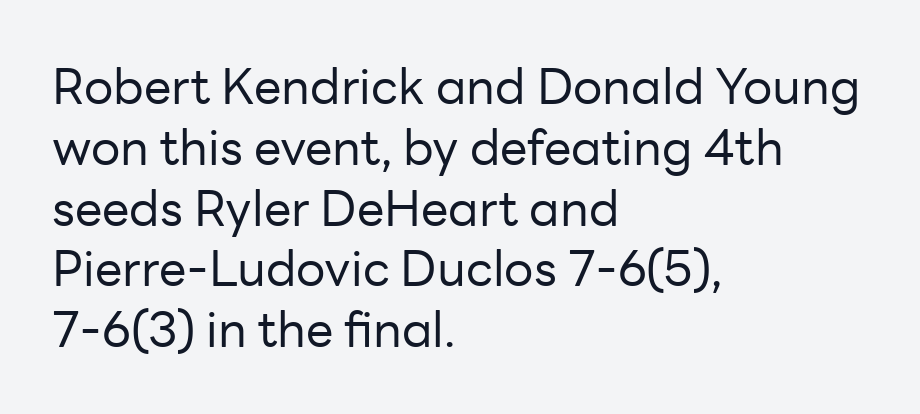
Q: Is the text bold? A: No.
Q: Is the text italic (slanted)? A: No, it is upright.
Q: Is the typeface a serif or a sans-serif typeface? A: Sans-serif.
Q: Is the text underlined? A: No.
Q: How is the paragraph aligned? A: Left-aligned.
Q: Is the spacing between letters normal or unusually wide? A: Normal.
Q: Width (condensed, normal, or wide)? A: Normal.
Q: Stroke contrast? A: Low.
Q: x-height? A: Medium.
Q: Monospaced? A: No.
